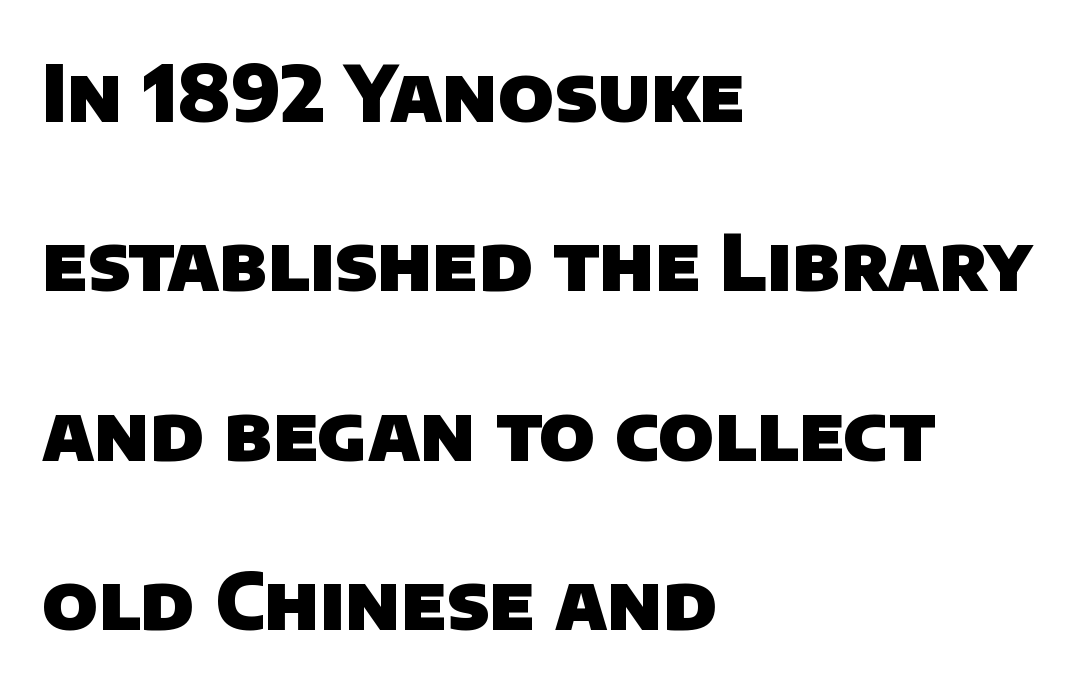
{"serif": "no", "bold": "yes", "weight": "heavy", "width": "normal", "stroke_contrast": "low", "x_height": "large", "monospaced": "no", "underline": "no", "align": "left", "line_spacing": "loose", "line_spacing_ratio": 2.2, "letter_spacing": "normal", "letter_spacing_em": 0.0, "glyph_px": 77}
